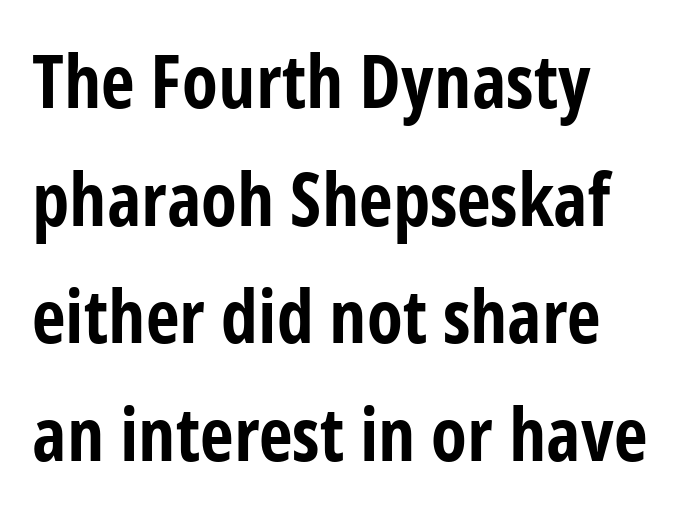
Q: Is the text bold? A: Yes.
Q: Is the text italic (slanted)? A: No, it is upright.
Q: Is the typeface a serif or a sans-serif typeface? A: Sans-serif.
Q: Is the text underlined? A: No.
Q: Is the spacing between letters normal or unusually wide? A: Normal.
Q: Is the spacing between lines tight, normal or loose? A: Normal.
Q: Width (condensed, normal, or wide)? A: Condensed.
Q: Stroke contrast? A: Low.
Q: x-height? A: Medium.
Q: Monospaced? A: No.
